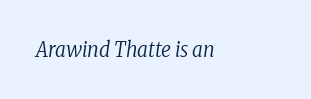
Q: Is the text bold? A: No.
Q: Is the text italic (slanted)? A: Yes, it leans right by about 8 degrees.
Q: Is the text underlined? A: No.
Q: How is the paragraph aligned? A: Left-aligned.
Q: Is the spacing between letters normal or unusually wide? A: Normal.
